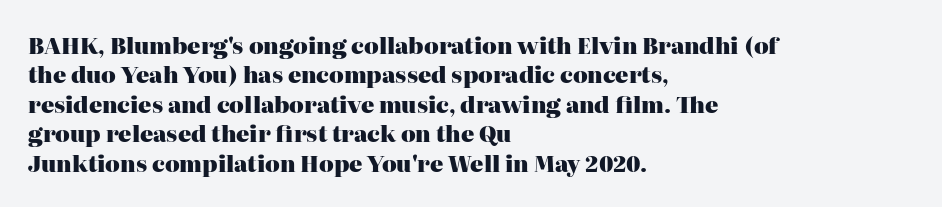
{"italic": "no", "bold": "yes", "underline": "no", "align": "left", "line_spacing": "normal", "line_spacing_ratio": 1.34, "letter_spacing": "normal", "letter_spacing_em": 0.0, "glyph_px": 22}
